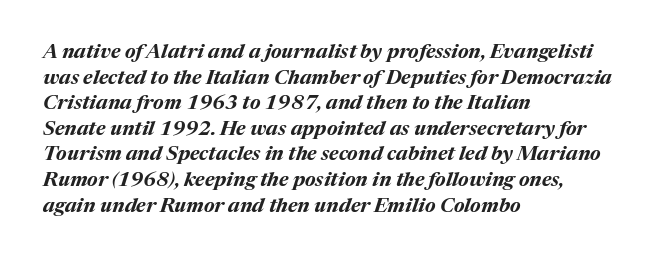
Compared with a centered layout, this one pins lines to the left instead. How heavy is the stroke? Heavy — this is a bold. Does the leading feel generous? No, just average. The face used here is rendered with its standard letterfit. Tall strokes in this sample are angled rather than plumb. Descenders hang freely into open space.
